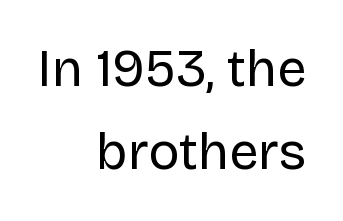
The image shows 52 px regular-weight sans-serif type, upright; set right-aligned, normal line spacing (1.59x), normal letter spacing, not underlined; low stroke contrast and a large x-height.
